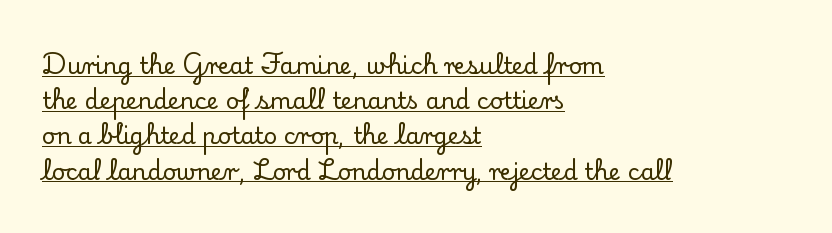
The sample's only ornament is a line tracing under the words. Does the copy run flush right? No — it runs flush left. The font's upright variant was chosen for this text. The letters sit at their default tracking, neither squeezed nor spread. Leading: standard.
